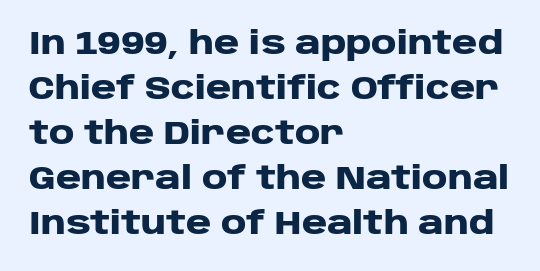
Q: Is the text bold? A: Yes.
Q: Is the text italic (slanted)? A: No, it is upright.
Q: Is the typeface a serif or a sans-serif typeface? A: Sans-serif.
Q: Is the text underlined? A: No.
Q: How is the paragraph aligned? A: Left-aligned.
Q: Is the spacing between letters normal or unusually wide? A: Normal.
Q: Is the spacing between lines tight, normal or loose? A: Normal.
Q: Width (condensed, normal, or wide)? A: Wide.
Q: Stroke contrast? A: Low.
Q: x-height? A: Large.
Q: Monospaced? A: No.
